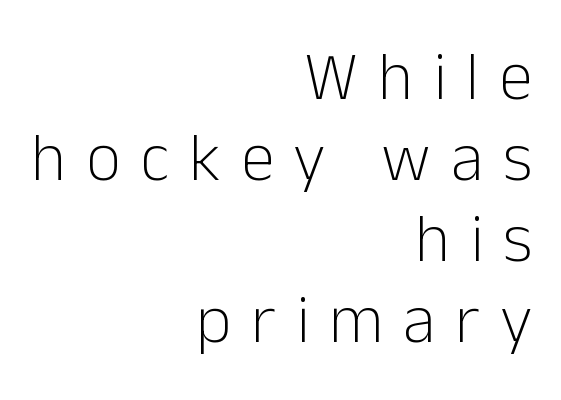
{"serif": "no", "italic": "no", "bold": "no", "weight": "light", "width": "normal", "stroke_contrast": "low", "x_height": "medium", "monospaced": "no", "underline": "no", "align": "right", "line_spacing_ratio": 1.19, "letter_spacing": "wide", "letter_spacing_em": 0.29, "glyph_px": 68}
